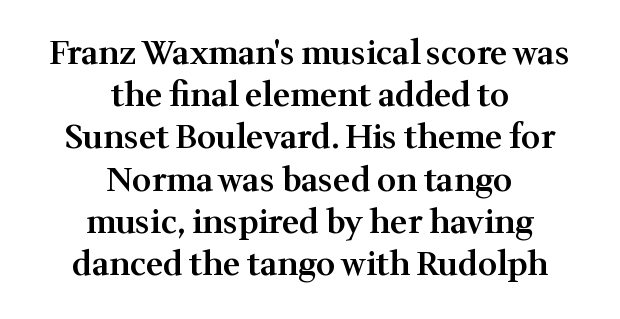
Q: Is the text bold? A: Semi-bold.
Q: Is the text italic (slanted)? A: No, it is upright.
Q: Is the typeface a serif or a sans-serif typeface? A: Serif.
Q: Is the text underlined? A: No.
Q: How is the paragraph aligned? A: Centered.
Q: Is the spacing between letters normal or unusually wide? A: Normal.
Q: Is the spacing between lines tight, normal or loose? A: Normal.
Q: Width (condensed, normal, or wide)? A: Normal.
Q: Stroke contrast? A: Medium.
Q: x-height? A: Medium.
Q: Monospaced? A: No.
